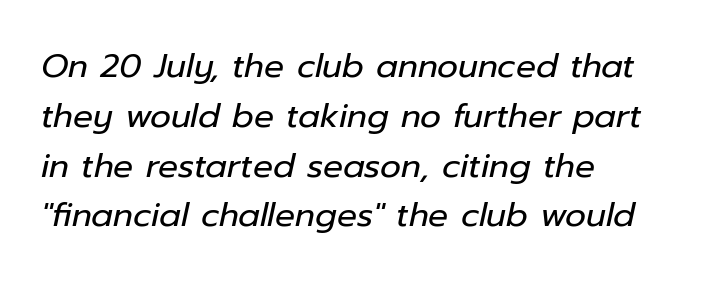
Q: Is the text bold? A: No.
Q: Is the text italic (slanted)? A: Yes, it leans right by about 12 degrees.
Q: Is the text underlined? A: No.
Q: How is the paragraph aligned? A: Left-aligned.
Q: Is the spacing between letters normal or unusually wide? A: Normal.
Q: Is the spacing between lines tight, normal or loose? A: Normal.
Q: Width (condensed, normal, or wide)? A: Normal.
Q: Stroke contrast? A: Low.
Q: x-height? A: Medium.
Q: Monospaced? A: No.
